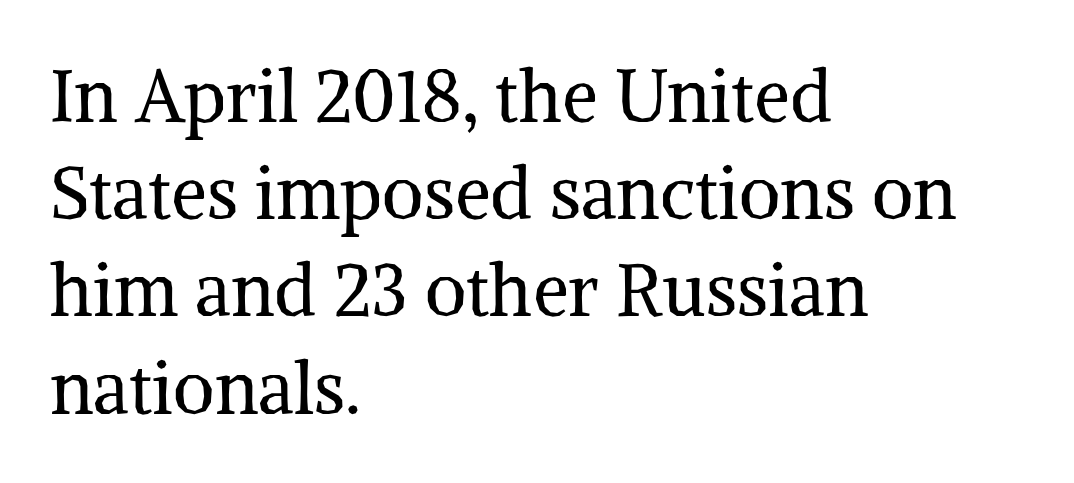
Q: Is the text bold? A: No.
Q: Is the text italic (slanted)? A: No, it is upright.
Q: Is the typeface a serif or a sans-serif typeface? A: Serif.
Q: Is the text underlined? A: No.
Q: How is the paragraph aligned? A: Left-aligned.
Q: Is the spacing between letters normal or unusually wide? A: Normal.
Q: Is the spacing between lines tight, normal or loose? A: Normal.
Q: Width (condensed, normal, or wide)? A: Normal.
Q: Stroke contrast? A: Medium.
Q: x-height? A: Medium.
Q: Monospaced? A: No.
